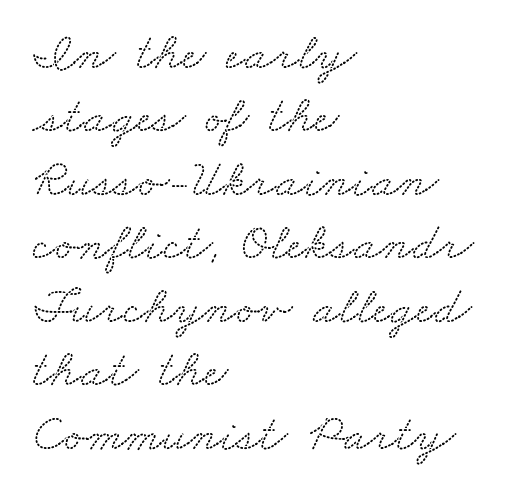
Q: Is the typeface a serif or a sans-serif typeface? A: Serif.
Q: Is the text underlined? A: No.
Q: How is the paragraph aligned? A: Left-aligned.
Q: Is the spacing between letters normal or unusually wide? A: Normal.
Q: Width (condensed, normal, or wide)? A: Wide.
Q: Stroke contrast? A: Low.
Q: x-height? A: Small.
Q: Monospaced? A: No.
